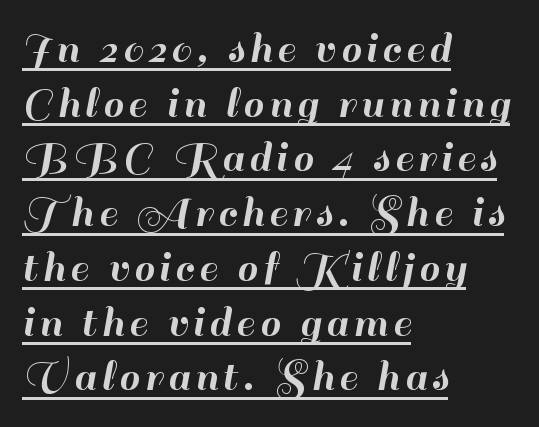
The image shows 46 px sans-serif type; set left-aligned, line spacing 1.19x, underlined; high stroke contrast and a small x-height.
